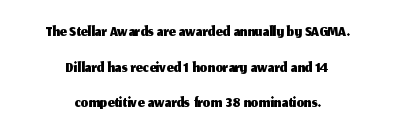
Q: Is the text italic (slanted)? A: No, it is upright.
Q: Is the text underlined? A: No.
Q: How is the paragraph aligned? A: Centered.
Q: Is the spacing between letters normal or unusually wide? A: Normal.
Q: Is the spacing between lines tight, normal or loose? A: Normal.
